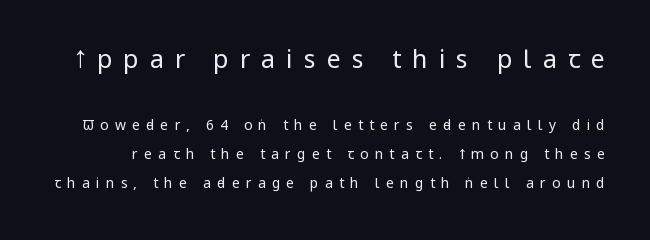
Q: Is the text bold? A: No.
Q: Is the text italic (slanted)? A: No, it is upright.
Q: Is the text underlined? A: No.
Q: Is the spacing between letters normal or unusually wide? A: Unusually wide.
Q: Is the spacing between lines tight, normal or loose? A: Loose.
Q: Which block of text is set in a larger size, the first (top) or the second (bottom)? A: The first (top) one.
